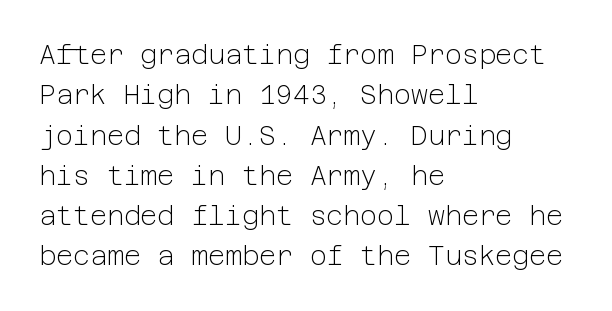
Check the space under the baseline: it is left empty. The type sits square on the baseline with zero lean. Line spacing here is normal. Casual observation: everything's shoved over to the left. Honestly, the letter spacing is just normal — you wouldn't notice it.
